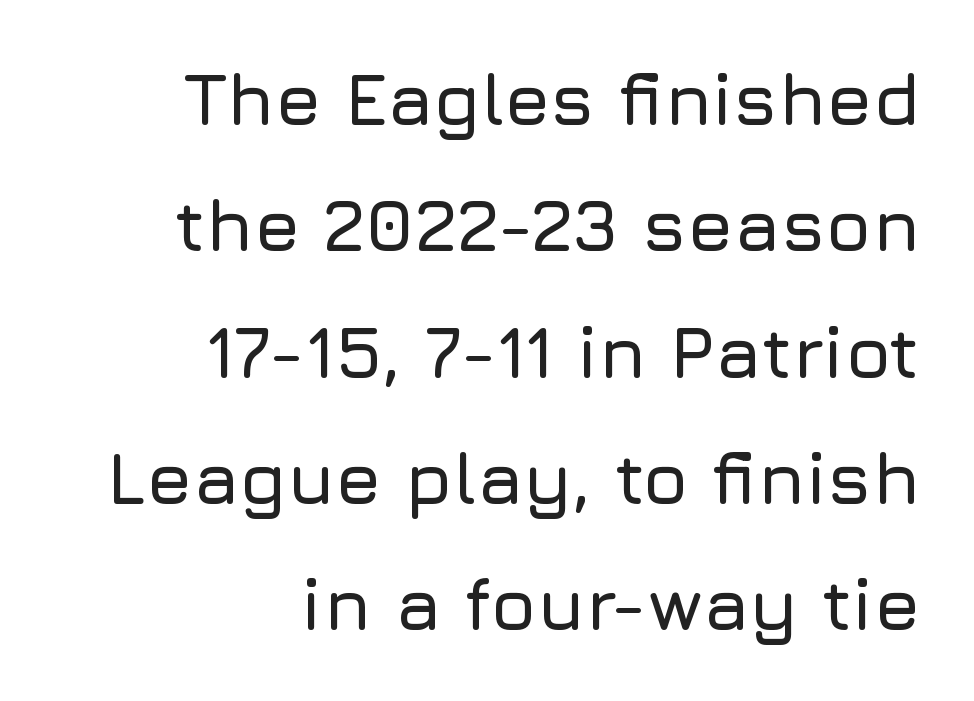
The image shows 73 px sans-serif type, upright; set right-aligned, line spacing 1.73x, normal letter spacing, not underlined; low stroke contrast and a medium x-height.
